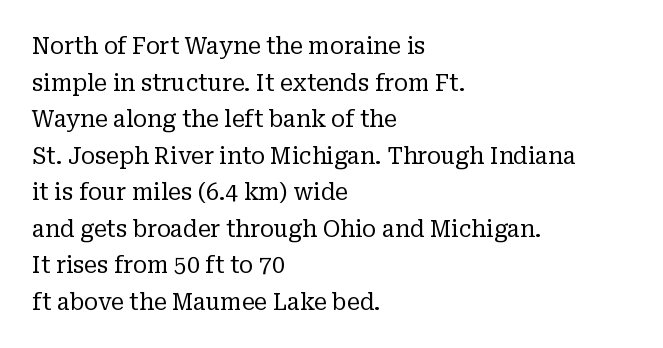
The image shows 23 px text type, upright; set left-aligned, normal line spacing (1.59x), normal letter spacing, not underlined.
